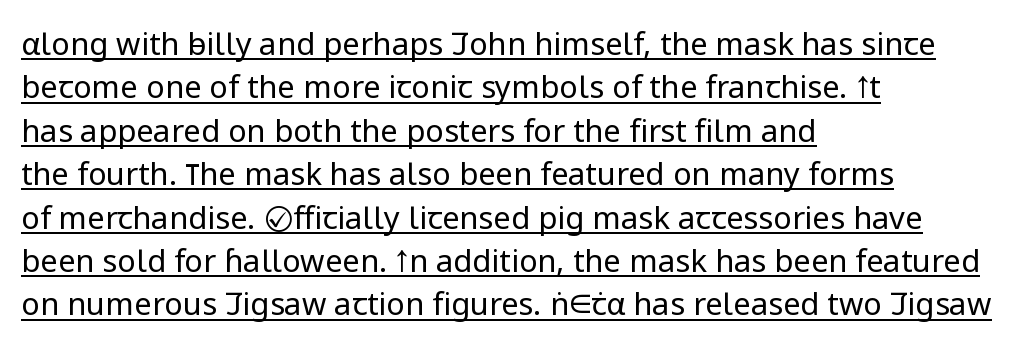
Q: Is the text bold? A: No.
Q: Is the text italic (slanted)? A: No, it is upright.
Q: Is the typeface a serif or a sans-serif typeface? A: Sans-serif.
Q: Is the text underlined? A: Yes.
Q: How is the paragraph aligned? A: Left-aligned.
Q: Is the spacing between letters normal or unusually wide? A: Normal.
Q: Is the spacing between lines tight, normal or loose? A: Normal.
Q: Width (condensed, normal, or wide)? A: Normal.
Q: Stroke contrast? A: Low.
Q: x-height? A: Medium.
Q: Monospaced? A: No.
